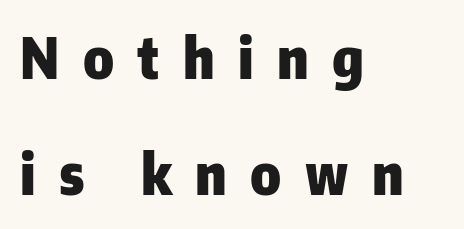
{"serif": "no", "italic": "no", "bold": "yes", "weight": "heavy", "width": "normal", "stroke_contrast": "low", "x_height": "medium", "monospaced": "no", "underline": "no", "align": "left", "line_spacing": "loose", "line_spacing_ratio": 2.04, "letter_spacing": "wide", "letter_spacing_em": 0.41, "glyph_px": 57}
